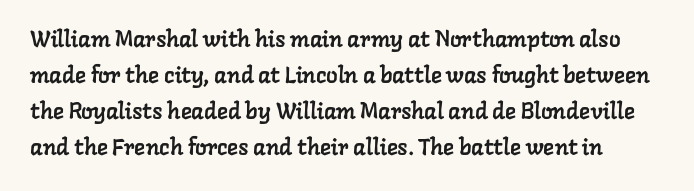
{"underline": "no", "line_spacing": "normal", "line_spacing_ratio": 1.57, "letter_spacing": "normal", "letter_spacing_em": 0.0, "glyph_px": 23}
